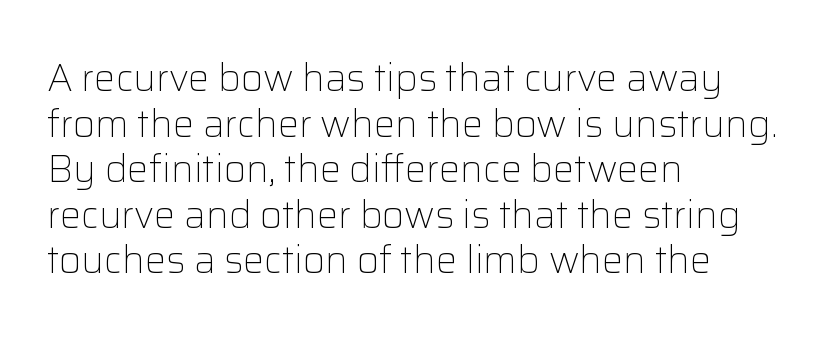
{"serif": "no", "italic": "no", "bold": "no", "weight": "light", "width": "normal", "stroke_contrast": "low", "x_height": "medium", "monospaced": "no", "underline": "no", "align": "left", "line_spacing_ratio": 1.2, "letter_spacing": "normal", "letter_spacing_em": 0.0, "glyph_px": 38}
